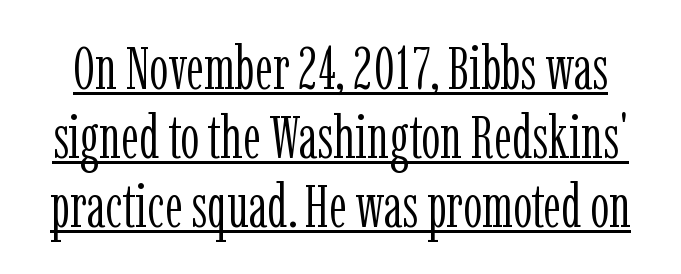
{"serif": "yes", "italic": "no", "bold": "no", "weight": "light", "width": "condensed", "stroke_contrast": "low", "x_height": "medium", "monospaced": "no", "underline": "yes", "line_spacing": "tight", "line_spacing_ratio": 1.15, "letter_spacing": "normal", "letter_spacing_em": 0.0, "glyph_px": 60}
